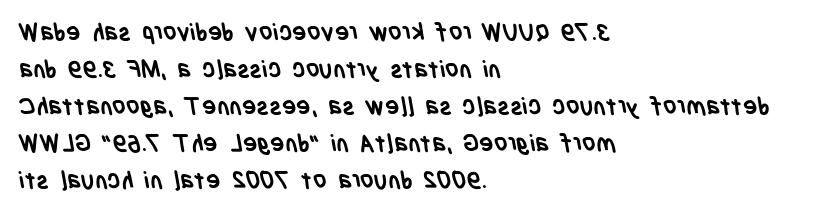
The image shows 24 px bold type; set left-aligned, normal line spacing (1.54x), normal letter spacing, not underlined.
